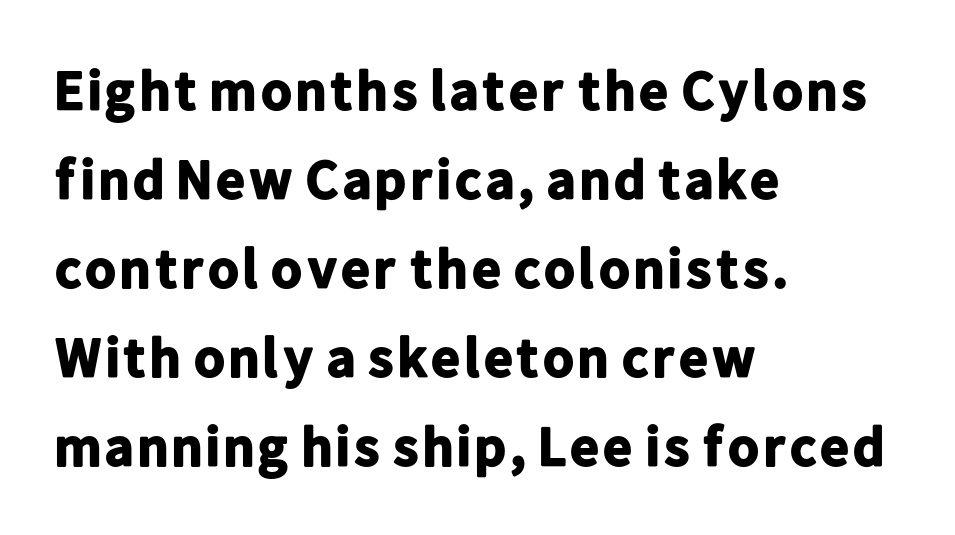
{"serif": "no", "italic": "no", "bold": "yes", "weight": "bold", "width": "normal", "stroke_contrast": "low", "x_height": "medium", "monospaced": "no", "underline": "no", "align": "left", "line_spacing": "normal", "line_spacing_ratio": 1.59, "letter_spacing": "normal", "letter_spacing_em": 0.0, "glyph_px": 56}
